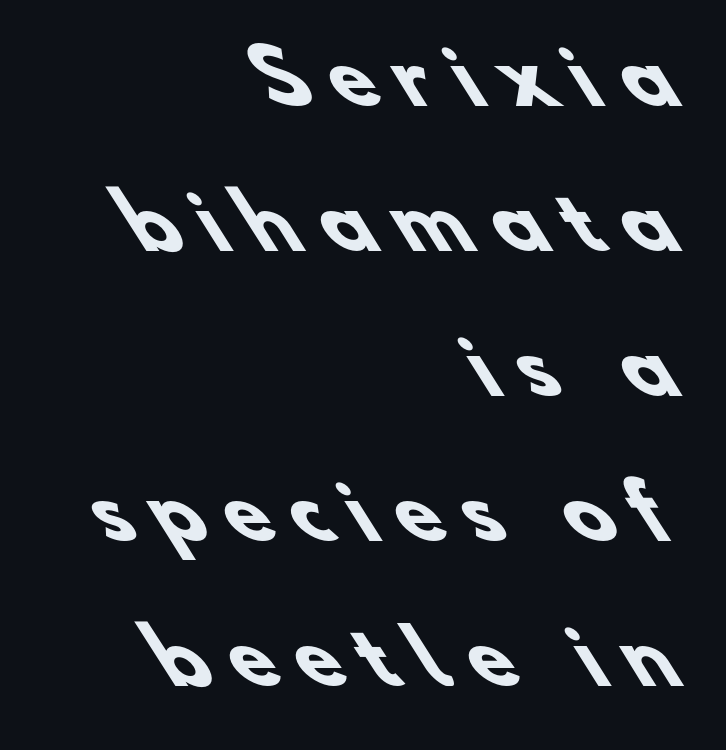
{"serif": "no", "bold": "yes", "weight": "heavy", "width": "normal", "stroke_contrast": "low", "x_height": "small", "monospaced": "no", "underline": "no", "align": "right", "line_spacing": "loose", "line_spacing_ratio": 1.96, "letter_spacing": "wide", "letter_spacing_em": 0.3, "glyph_px": 74}
